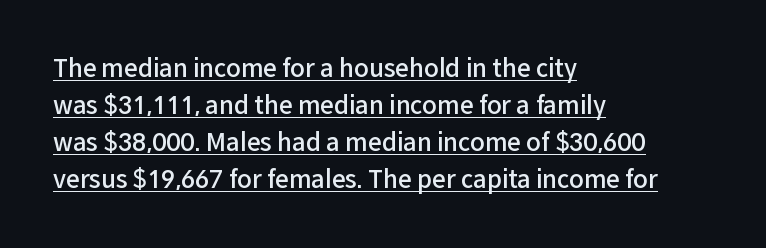
The image shows 24 px text type, upright; set left-aligned, normal line spacing (1.54x), normal letter spacing, underlined.
